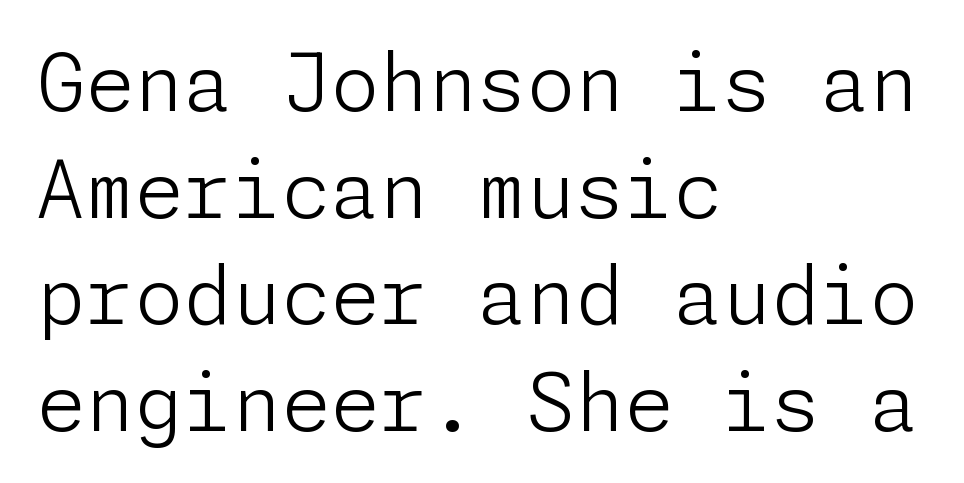
{"serif": "no", "italic": "no", "bold": "no", "weight": "light", "width": "normal", "stroke_contrast": "low", "x_height": "medium", "underline": "no", "align": "left", "line_spacing": "normal", "line_spacing_ratio": 1.35, "letter_spacing": "normal", "letter_spacing_em": 0.0, "glyph_px": 79}
